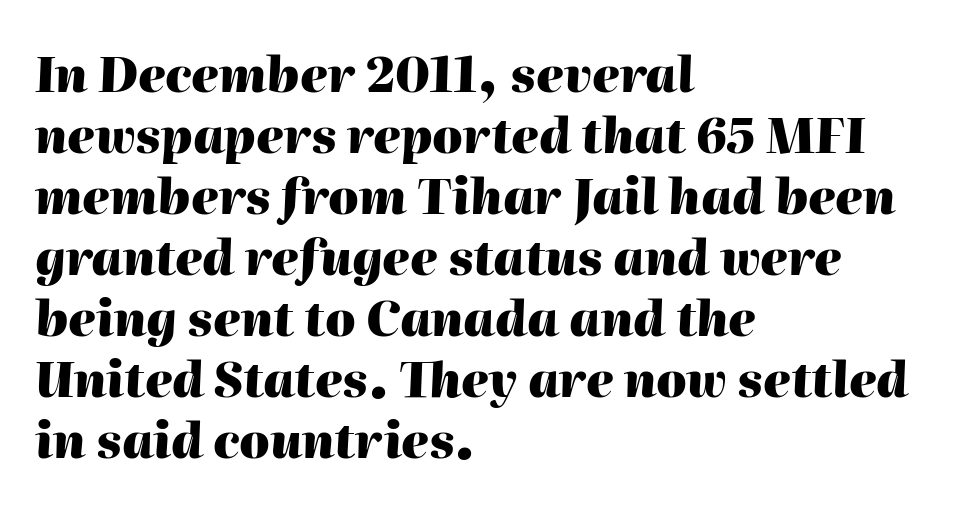
Q: Is the text bold? A: Yes.
Q: Is the text italic (slanted)? A: Yes, it leans right by about 2 degrees.
Q: Is the text underlined? A: No.
Q: How is the paragraph aligned? A: Left-aligned.
Q: Is the spacing between letters normal or unusually wide? A: Normal.
Q: Is the spacing between lines tight, normal or loose? A: Normal.
Q: Width (condensed, normal, or wide)? A: Normal.
Q: Stroke contrast? A: High.
Q: x-height? A: Medium.
Q: Monospaced? A: No.
